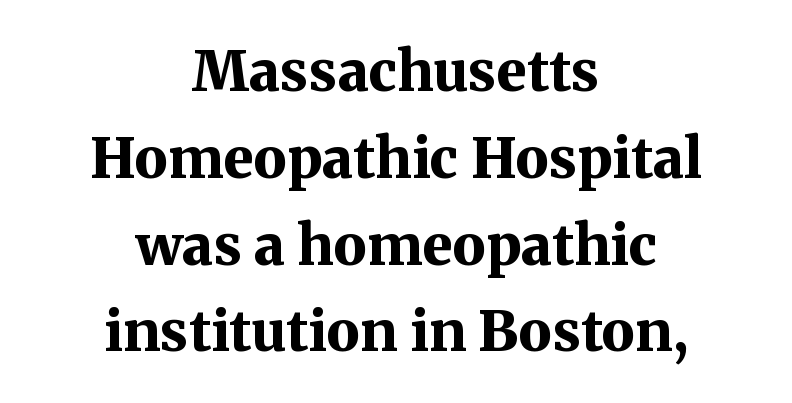
The image shows 56 px bold serif type, upright; set centered, normal line spacing (1.55x), normal letter spacing, not underlined; medium stroke contrast and a medium x-height.
